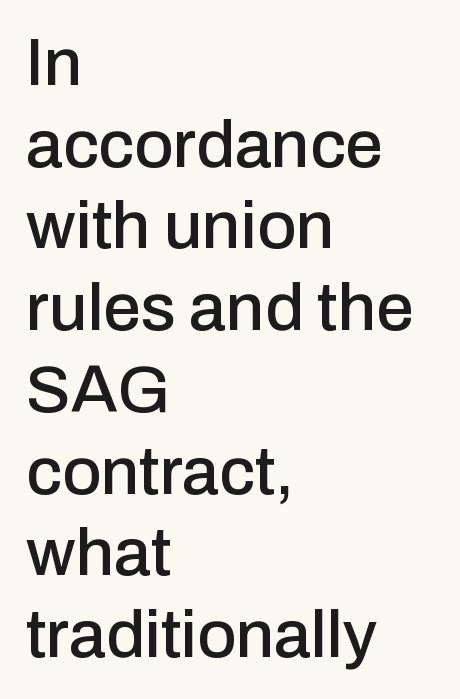
Q: Is the text italic (slanted)? A: No, it is upright.
Q: Is the typeface a serif or a sans-serif typeface? A: Sans-serif.
Q: Is the text underlined? A: No.
Q: How is the paragraph aligned? A: Left-aligned.
Q: Is the spacing between letters normal or unusually wide? A: Normal.
Q: Width (condensed, normal, or wide)? A: Normal.
Q: Stroke contrast? A: Low.
Q: x-height? A: Medium.
Q: Monospaced? A: No.
